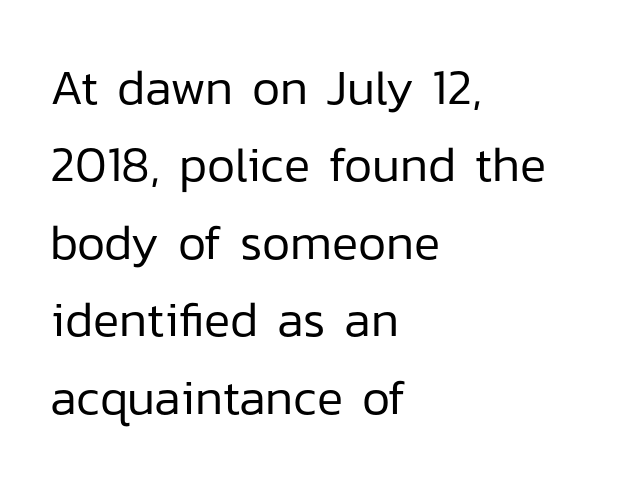
The image shows 49 px regular-weight sans-serif type, upright; set left-aligned, normal line spacing (1.58x), normal letter spacing, not underlined; low stroke contrast and a medium x-height.
